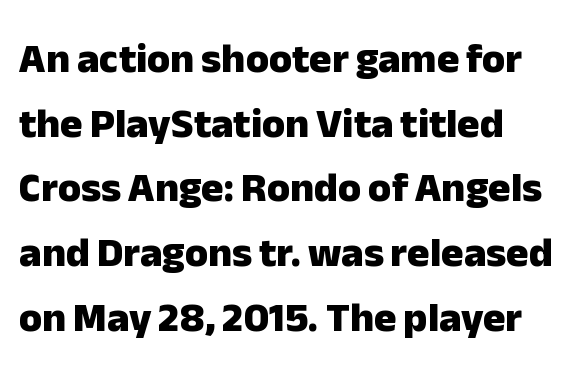
{"serif": "no", "italic": "no", "bold": "yes", "weight": "heavy", "width": "normal", "stroke_contrast": "low", "x_height": "medium", "monospaced": "no", "underline": "no", "align": "left", "line_spacing": "normal", "line_spacing_ratio": 1.54, "letter_spacing": "normal", "letter_spacing_em": 0.0, "glyph_px": 42}
